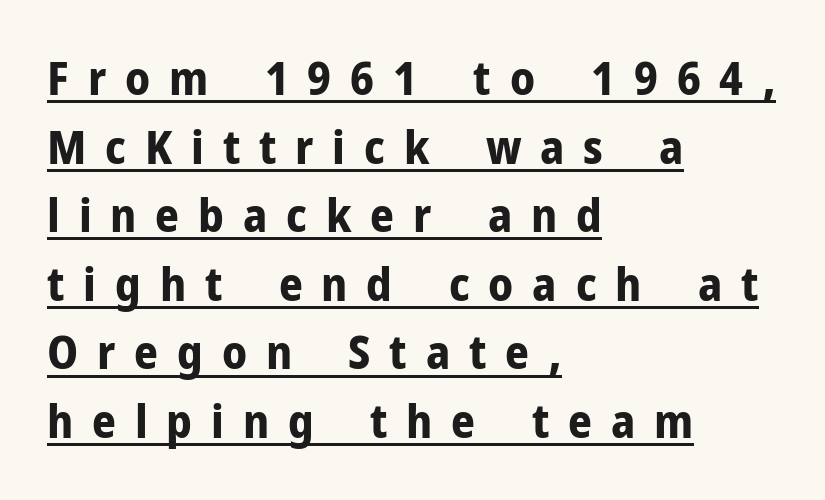
{"serif": "no", "italic": "no", "bold": "yes", "weight": "bold", "width": "normal", "stroke_contrast": "low", "x_height": "medium", "monospaced": "no", "underline": "yes", "align": "left", "line_spacing": "normal", "line_spacing_ratio": 1.46, "letter_spacing": "wide", "letter_spacing_em": 0.4, "glyph_px": 47}
